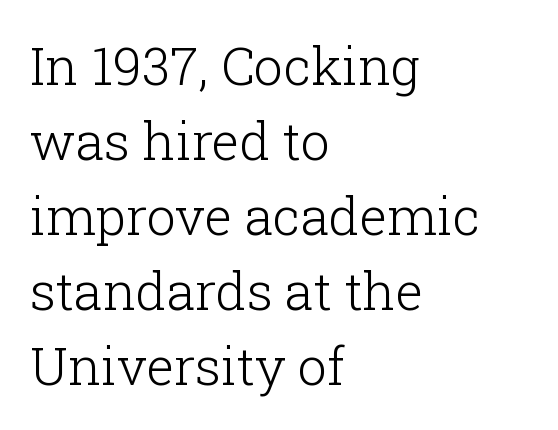
Q: Is the text bold? A: No.
Q: Is the text italic (slanted)? A: No, it is upright.
Q: Is the typeface a serif or a sans-serif typeface? A: Serif.
Q: Is the text underlined? A: No.
Q: How is the paragraph aligned? A: Left-aligned.
Q: Is the spacing between letters normal or unusually wide? A: Normal.
Q: Is the spacing between lines tight, normal or loose? A: Normal.
Q: Width (condensed, normal, or wide)? A: Normal.
Q: Stroke contrast? A: Low.
Q: x-height? A: Medium.
Q: Monospaced? A: No.
